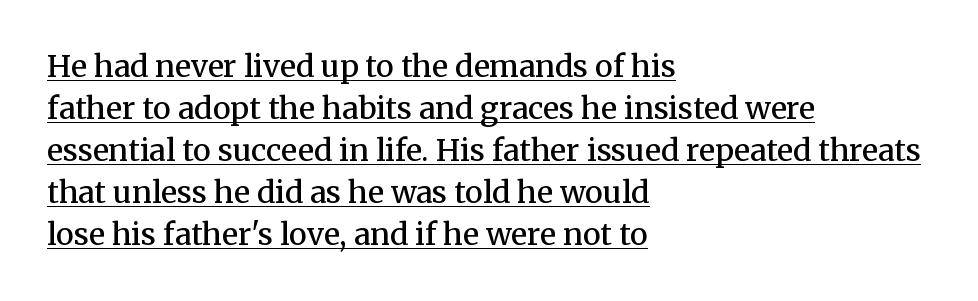
{"serif": "yes", "italic": "no", "bold": "semi", "weight": "semibold", "width": "normal", "stroke_contrast": "medium", "x_height": "medium", "monospaced": "no", "underline": "yes", "align": "left", "line_spacing": "normal", "line_spacing_ratio": 1.4, "letter_spacing": "normal", "letter_spacing_em": 0.0, "glyph_px": 30}
